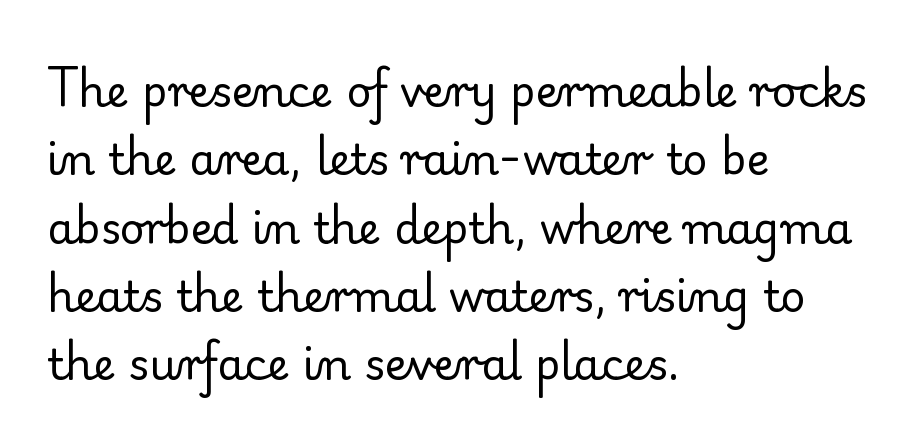
Words appear dense and cohesive because spacing is normal. Check under the words: just untouched page. Stroke mass is kept to a normal reading level or below. Posture: vertical. A typesetter would call this proportional, since set widths differ per character. These lines are composed in type with serifs.
